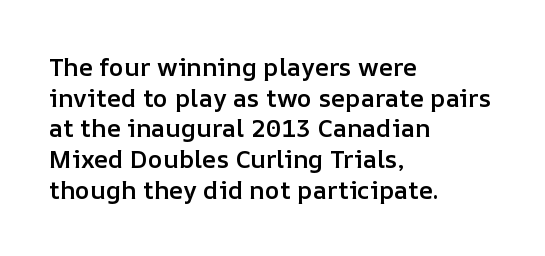
{"italic": "no", "bold": "semi", "underline": "no", "align": "left", "line_spacing_ratio": 1.23, "letter_spacing": "normal", "letter_spacing_em": 0.0, "glyph_px": 25}
